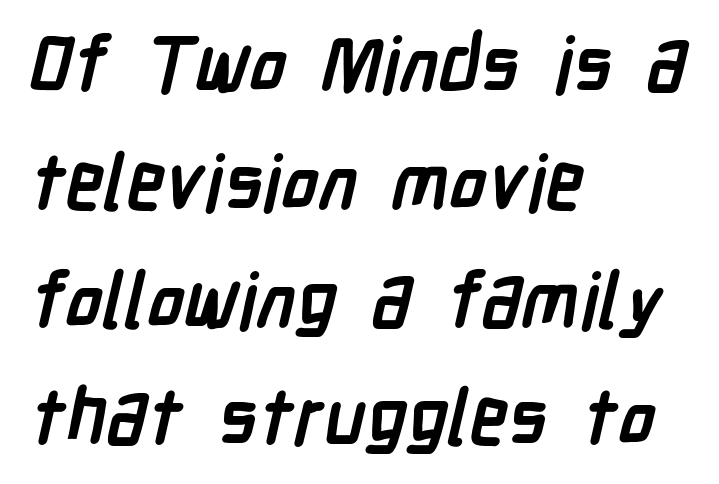
The image shows 77 px semibold, condensed sans-serif type; set left-aligned, normal line spacing (1.53x), normal letter spacing, not underlined; low stroke contrast and a medium x-height.
